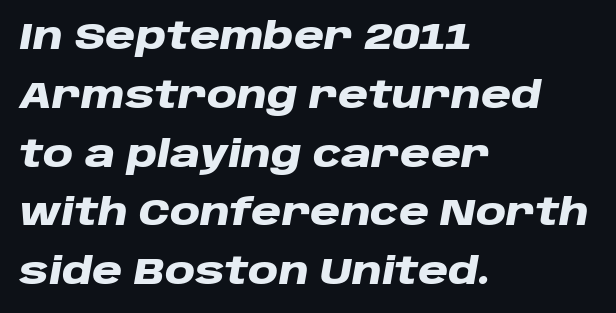
The passage shown is typed in a proportional face where columns would drift. Each glyph is drawn with heavy, bold strokes. An italicized treatment has been applied to the whole sample. The horizontal fit of the characters is conventional and even. Only glyphs here, with clear space below each row. Is there much room between lines? A standard amount, neither cramped nor airy.
